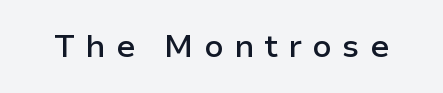
Character widths vary here, with narrow letters taking less room than wide ones. The tracking reads as deliberately expanded to a designer's eye. In terms of letterform style, serifs are entirely absent. You can tell it's not italic because the verticals are truly vertical. Weight: semibold (demi). This rendering features lettering with no underline.
